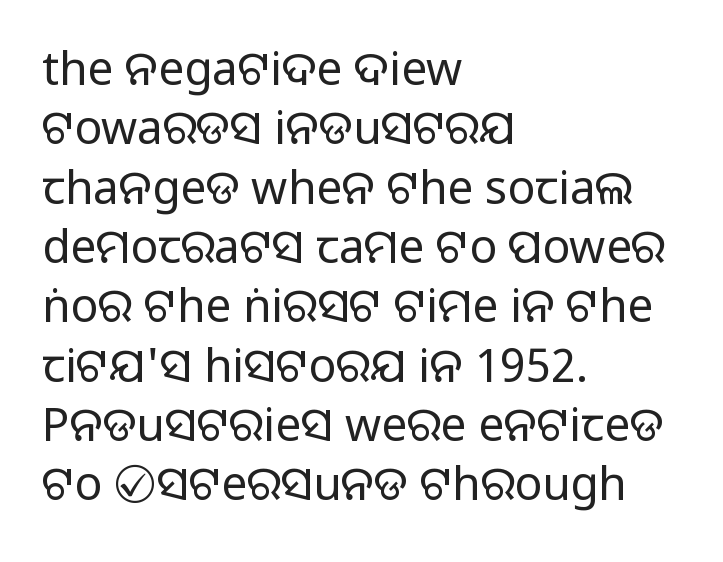
{"serif": "no", "italic": "no", "bold": "no", "weight": "regular", "width": "normal", "stroke_contrast": "low", "x_height": "large", "monospaced": "no", "underline": "no", "align": "left", "line_spacing": "normal", "line_spacing_ratio": 1.29, "letter_spacing": "normal", "letter_spacing_em": 0.0, "glyph_px": 46}
